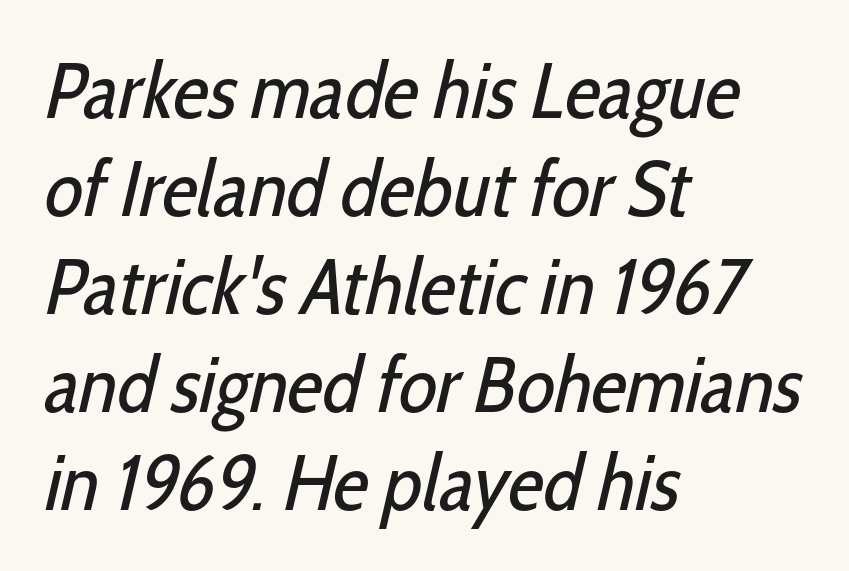
The image shows 79 px regular-weight, condensed sans-serif type; set left-aligned, line spacing 1.24x, normal letter spacing, not underlined; low stroke contrast and a medium x-height.
